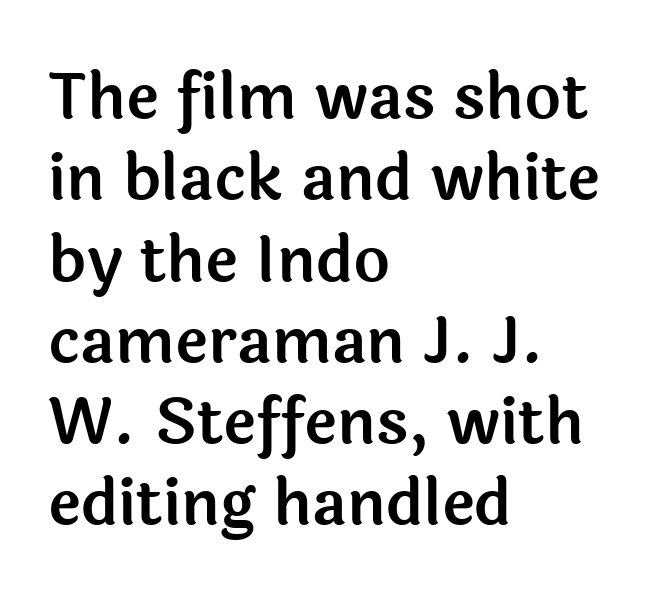
{"serif": "no", "italic": "no", "width": "normal", "x_height": "medium", "monospaced": "no", "underline": "no", "align": "left", "line_spacing": "normal", "line_spacing_ratio": 1.29, "letter_spacing": "normal", "letter_spacing_em": 0.0, "glyph_px": 63}
